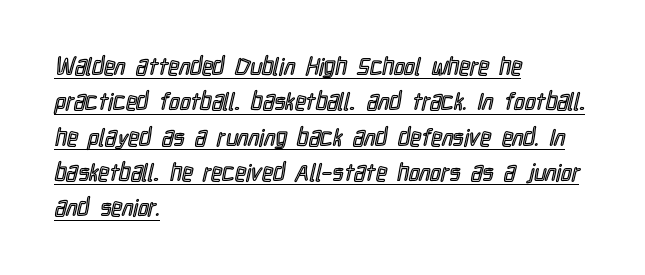
The image shows 24 px text type; set left-aligned, normal line spacing (1.47x), normal letter spacing, underlined.
